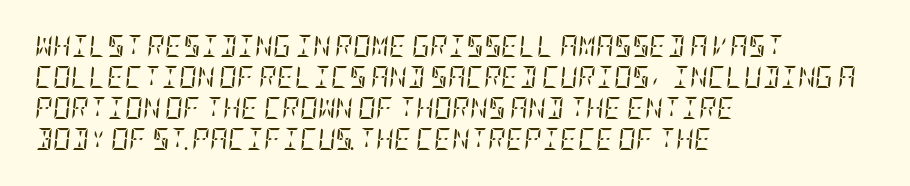
The image shows 22 px text type, italic (leaning right); set left-aligned, normal line spacing (1.41x), normal letter spacing, not underlined.
